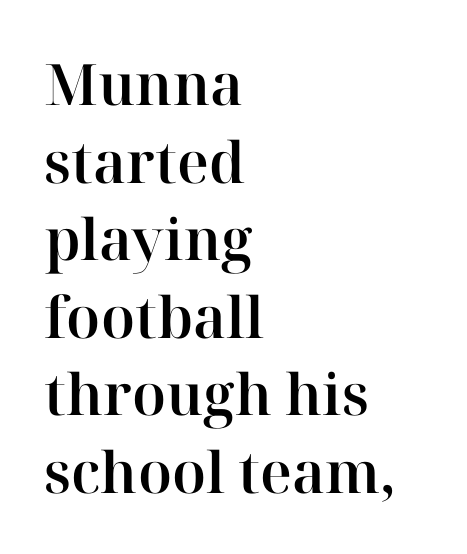
Does extra space separate the letters? No, they use regular spacing. Each row of text sits above clean, open space. Line starts are locked; line ends wander. Characters remain perfectly vertical along every line. What's the leading like? Ordinary, nothing unusual.
